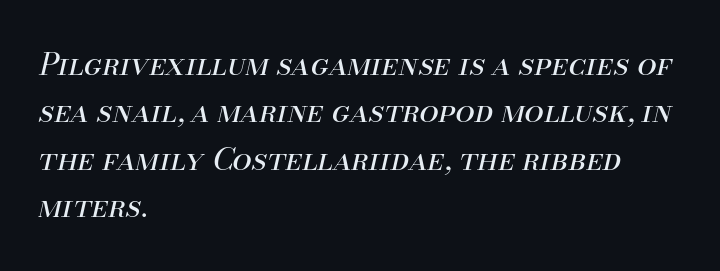
The image shows 31 px regular-weight type, italic (leaning right); set left-aligned, normal line spacing (1.53x), normal letter spacing, not underlined; medium stroke contrast and a small x-height.
